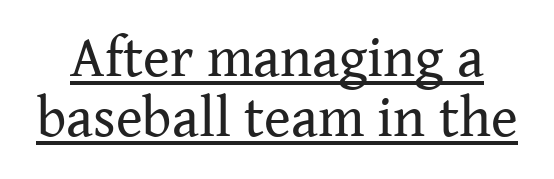
The image shows 57 px regular-weight serif type, upright; set tight line spacing (1.05x), normal letter spacing, underlined; medium stroke contrast and a medium x-height.
